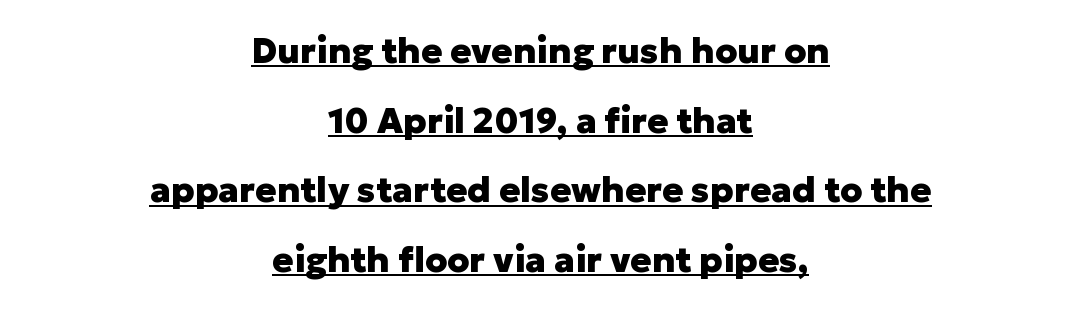
Q: Is the text bold? A: Yes.
Q: Is the text italic (slanted)? A: No, it is upright.
Q: Is the typeface a serif or a sans-serif typeface? A: Sans-serif.
Q: Is the text underlined? A: Yes.
Q: How is the paragraph aligned? A: Centered.
Q: Is the spacing between letters normal or unusually wide? A: Normal.
Q: Is the spacing between lines tight, normal or loose? A: Loose.
Q: Width (condensed, normal, or wide)? A: Normal.
Q: Stroke contrast? A: Low.
Q: x-height? A: Medium.
Q: Monospaced? A: No.
